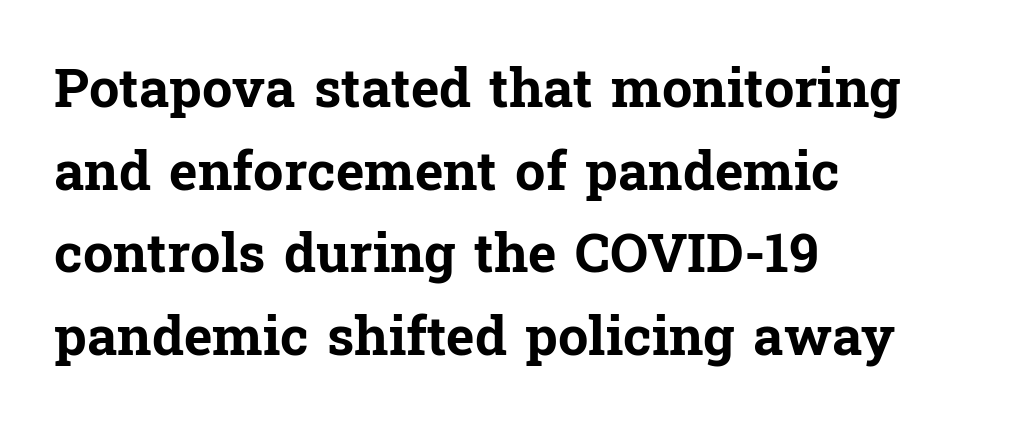
{"serif": "yes", "italic": "no", "bold": "yes", "weight": "bold", "width": "normal", "stroke_contrast": "low", "x_height": "medium", "monospaced": "no", "underline": "no", "align": "left", "line_spacing": "normal", "line_spacing_ratio": 1.53, "letter_spacing": "normal", "letter_spacing_em": 0.0, "glyph_px": 54}
